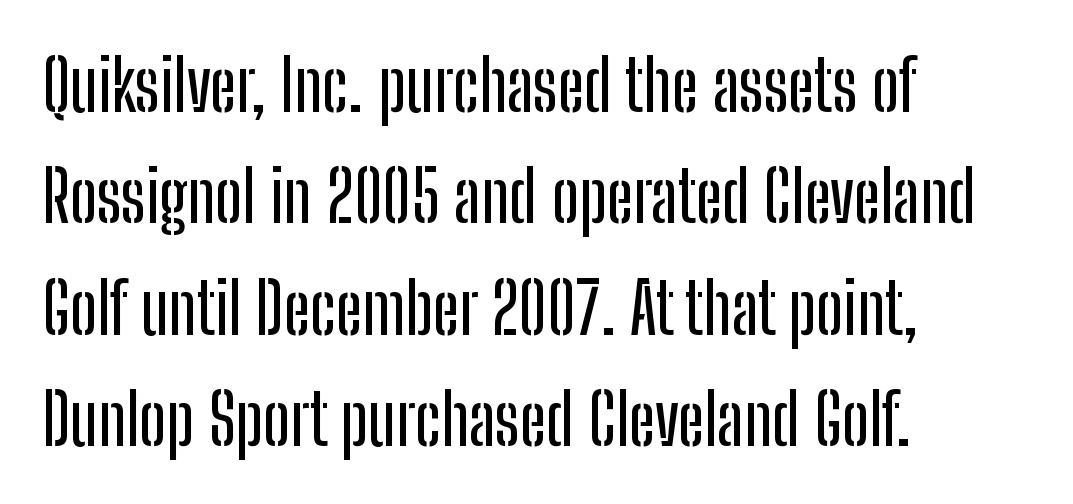
I'd call this a sans setting — the letters go barefoot. There is no visible air inserted between adjacent glyphs. The passage shown is typed in a proportional face where columns would drift. Notice how the passage keeps a crisp vertical edge on the left only. Unlike italic type, these characters show no tilt at all. How would I describe the line gaps? Plain and ordinary.
